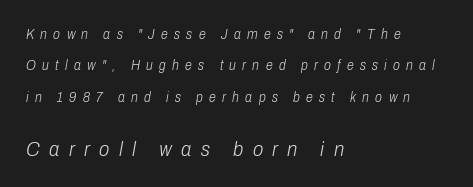
Q: Is the text bold? A: No.
Q: Is the text italic (slanted)? A: Yes, it leans right by about 10 degrees.
Q: Is the text underlined? A: No.
Q: How is the paragraph aligned? A: Left-aligned.
Q: Is the spacing between letters normal or unusually wide? A: Unusually wide.
Q: Is the spacing between lines tight, normal or loose? A: Loose.
Q: Which block of text is set in a larger size, the first (top) or the second (bottom)? A: The second (bottom) one.
